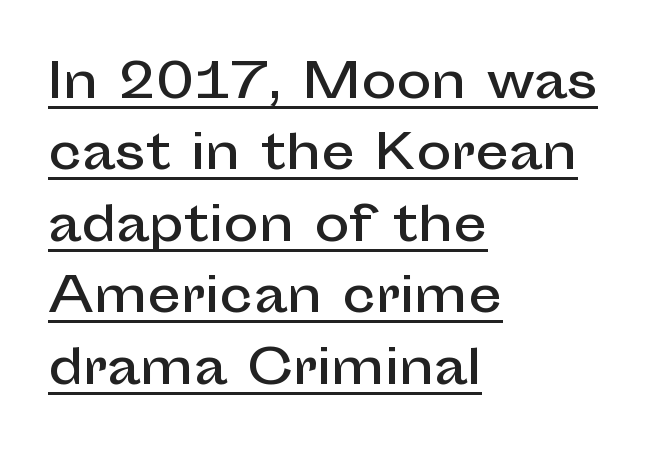
The image shows 47 px sans-serif type, upright; set left-aligned, normal line spacing (1.52x), normal letter spacing, underlined; low stroke contrast and a medium x-height.
